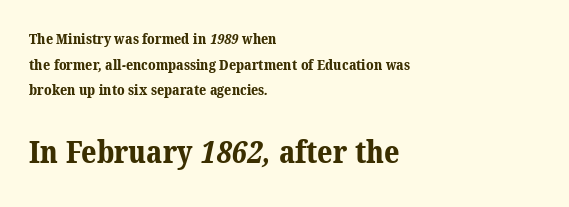
Q: Is the text bold? A: Yes.
Q: Is the typeface a serif or a sans-serif typeface? A: Serif.
Q: Is the text underlined? A: No.
Q: How is the paragraph aligned? A: Left-aligned.
Q: Is the spacing between letters normal or unusually wide? A: Normal.
Q: Which block of text is set in a larger size, the first (top) or the second (bottom)? A: The second (bottom) one.
Q: Width (condensed, normal, or wide)? A: Normal.
Q: Stroke contrast? A: Medium.
Q: x-height? A: Medium.
Q: Monospaced? A: No.
